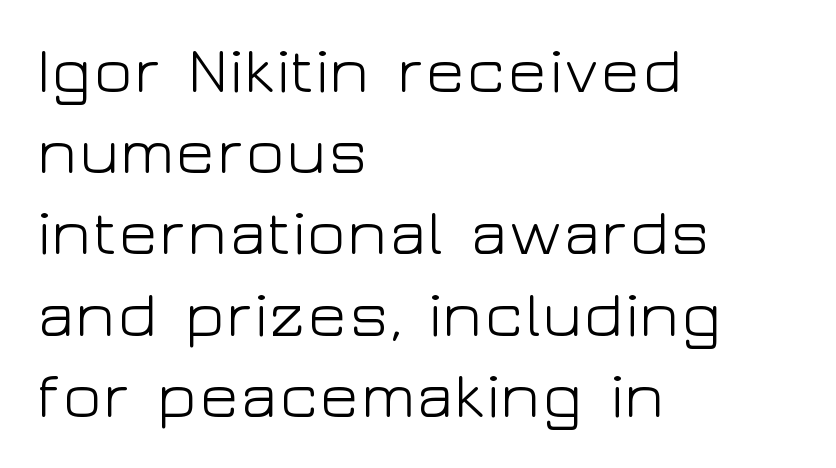
{"serif": "no", "italic": "no", "bold": "no", "weight": "light", "width": "wide", "stroke_contrast": "low", "x_height": "medium", "monospaced": "no", "underline": "no", "align": "left", "line_spacing_ratio": 1.23, "letter_spacing": "normal", "letter_spacing_em": 0.0, "glyph_px": 66}
